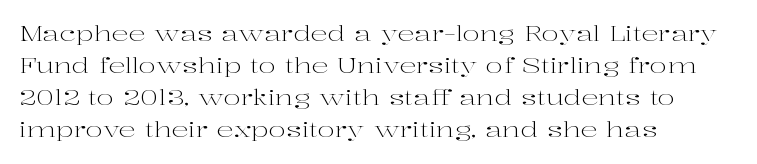
The image shows 21 px text type, upright; set left-aligned, normal line spacing (1.53x), normal letter spacing, not underlined.
